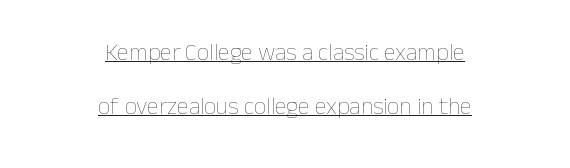
{"italic": "no", "bold": "no", "underline": "yes", "align": "center", "line_spacing": "loose", "line_spacing_ratio": 2.26, "letter_spacing": "normal", "letter_spacing_em": 0.0, "glyph_px": 24}
